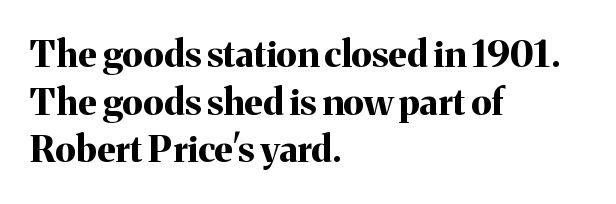
The rendering shows small feet on the letterforms — a serif design. Quick note: not italic, upright. Think of a printed novel: that variable character pitch is what you see here. This rendering features lettering with no underline. Words appear dense and cohesive because spacing is normal. These lines stack with their left ends in a neat column.
